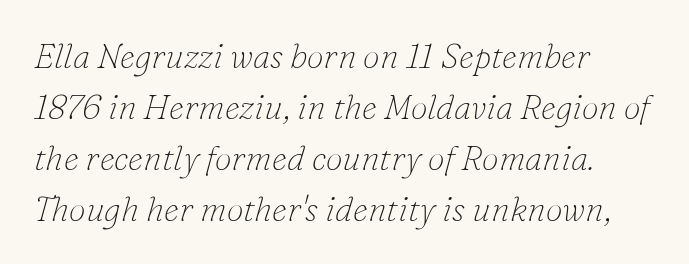
{"serif": "yes", "italic": "yes", "lean": "right", "slant_degrees": 16, "bold": "no", "weight": "thin", "width": "normal", "stroke_contrast": "low", "x_height": "small", "monospaced": "no", "underline": "no", "align": "left", "line_spacing": "normal", "line_spacing_ratio": 1.5, "letter_spacing": "normal", "letter_spacing_em": 0.0, "glyph_px": 34}
